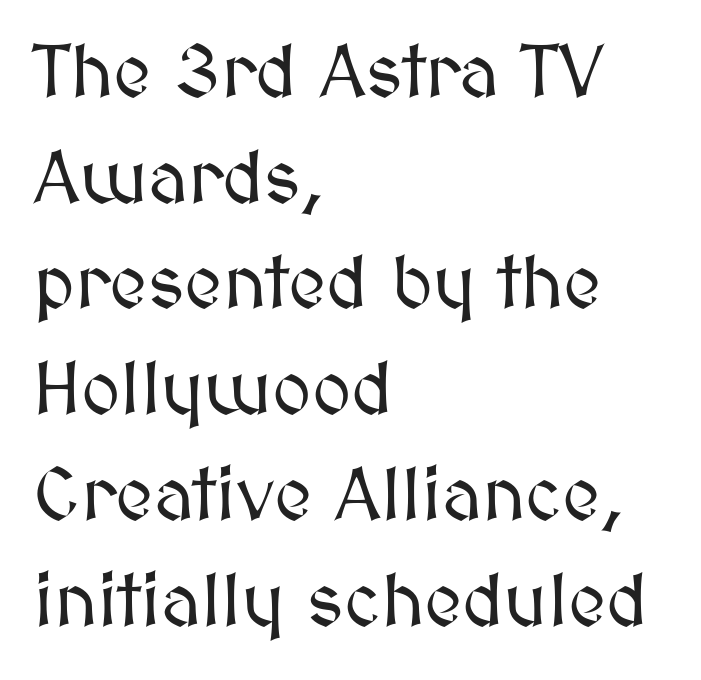
Q: Is the text italic (slanted)? A: No, it is upright.
Q: Is the text underlined? A: No.
Q: How is the paragraph aligned? A: Left-aligned.
Q: Is the spacing between letters normal or unusually wide? A: Normal.
Q: Is the spacing between lines tight, normal or loose? A: Normal.
Q: Width (condensed, normal, or wide)? A: Normal.
Q: Stroke contrast? A: Medium.
Q: x-height? A: Medium.
Q: Monospaced? A: No.
